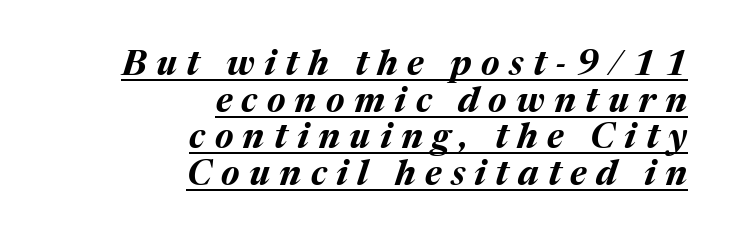
{"italic": "yes", "lean": "right", "slant_degrees": 17, "bold": "yes", "weight": "bold", "width": "normal", "stroke_contrast": "medium", "x_height": "medium", "monospaced": "no", "underline": "yes", "align": "right", "line_spacing": "tight", "line_spacing_ratio": 1.05, "letter_spacing": "wide", "letter_spacing_em": 0.27, "glyph_px": 35}
